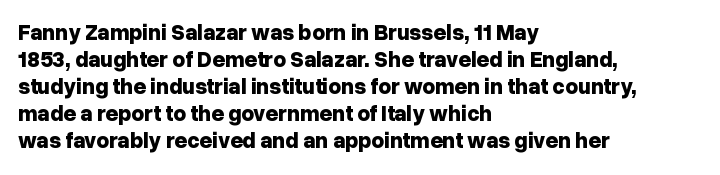
The setting favours the left margin, as ordinary paragraphs usually do. The strip under each line holds only bare page. Every letter is thick-stroked: bold, no question. In terms of posture, this sample is upright. Is the letter spacing exaggerated? No — it looks like the ordinary default.
